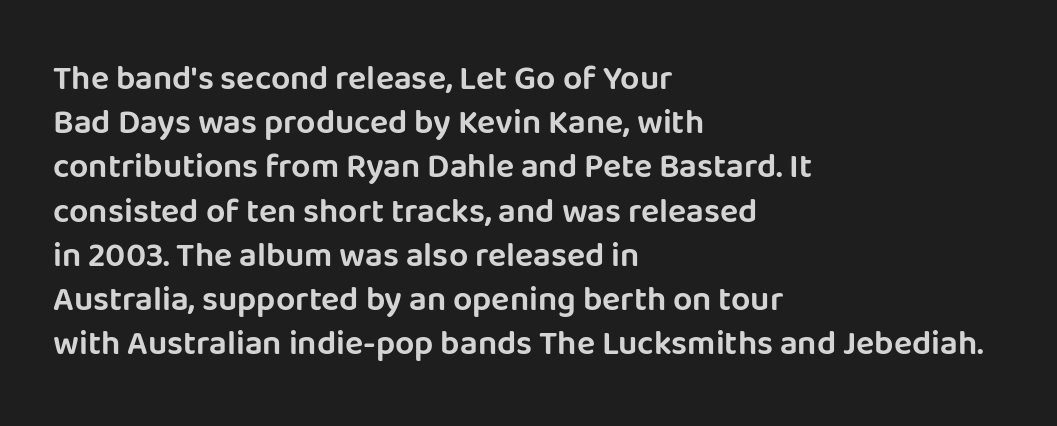
{"serif": "no", "italic": "no", "width": "normal", "stroke_contrast": "low", "x_height": "large", "monospaced": "no", "underline": "no", "align": "left", "line_spacing": "normal", "line_spacing_ratio": 1.3, "letter_spacing": "normal", "letter_spacing_em": 0.0, "glyph_px": 34}
